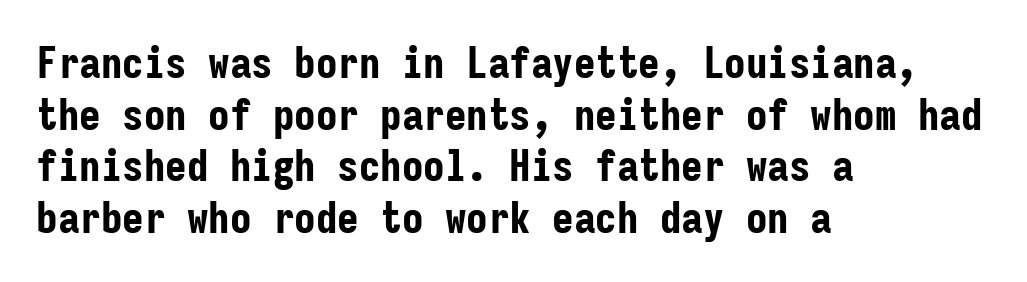
Stroke thickness is high; the sample reads as a true bold. Observe the ordinary spacing: letters are neighbours, not strangers. A typesetter would mark this as roman, not italic. Clear beneath every line of the passage. Visually the block forms a straight wall on the left and a jagged coastline on the right. The letters carry no serifs — their stems end cleanly without finishing strokes.
